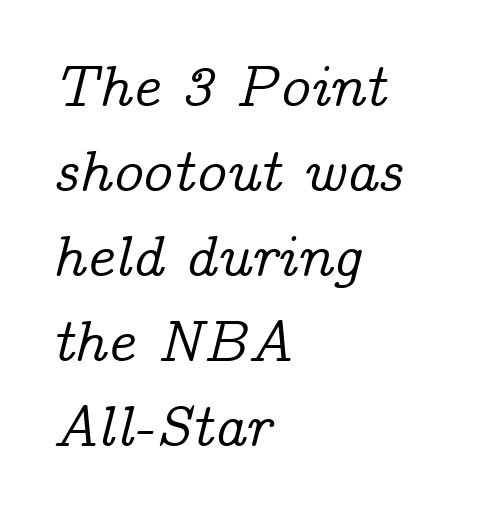
The image shows 59 px serif type, italic (leaning right); set left-aligned, normal line spacing (1.44x), normal letter spacing, not underlined; low stroke contrast and a medium x-height.
